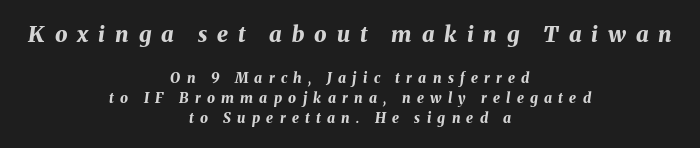
{"italic": "yes", "lean": "right", "slant_degrees": 8, "bold": "yes", "underline": "no", "align": "center", "line_spacing": "normal", "line_spacing_ratio": 1.43, "letter_spacing": "wide", "letter_spacing_em": 0.45, "larger_block": "first", "size_ratio": 1.57, "glyph_px": 22}
